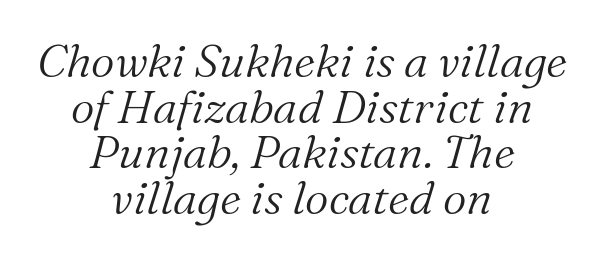
Think of a printed novel: that variable character pitch is what you see here. These lines are centered, leaving both edges ragged. Cramped leading. The space beneath each line is pristine and unruled. Summary of weight: not heavy and not bold.
